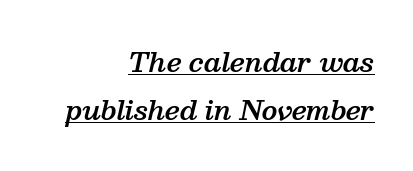
The lettering tilts uniformly, giving the passage an italic look. Strokes here are thickened, but only to semibold level. Notice how a bar underscores the lettering throughout. No extra tracking has been applied to these lines. This rendering uses right alignment, leaving the left contour irregular.
